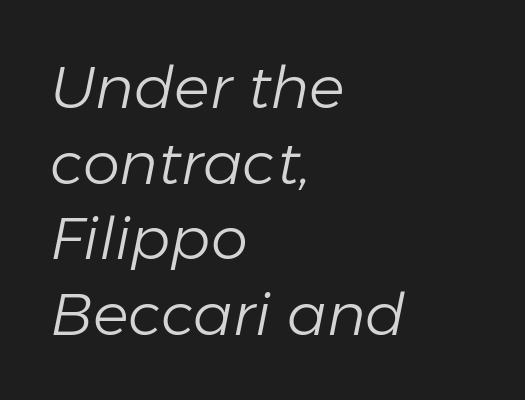
{"italic": "yes", "lean": "right", "slant_degrees": 11, "bold": "no", "weight": "light", "width": "normal", "stroke_contrast": "low", "x_height": "medium", "monospaced": "no", "underline": "no", "align": "left", "line_spacing": "normal", "line_spacing_ratio": 1.28, "letter_spacing": "normal", "letter_spacing_em": 0.0, "glyph_px": 59}
